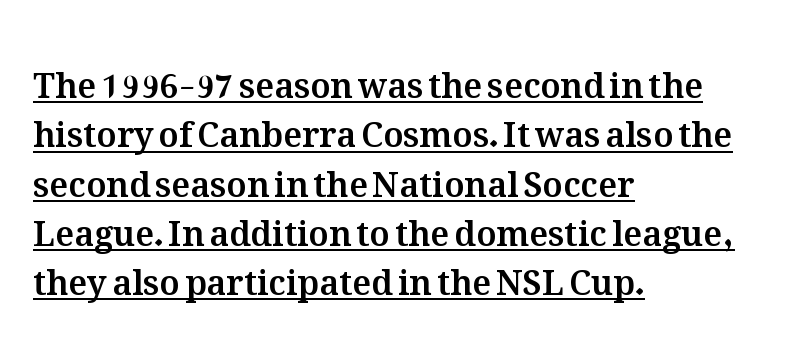
Each letter keeps its own natural width here, so spacing adapts to shape. The specimen includes a rule beneath the text block's lines. The leading is moderate, giving the passage an even texture. Is there any slant? The stems are plumb. The rendering keeps characters at their native spacing. The rag falls on the right side of this text block.
